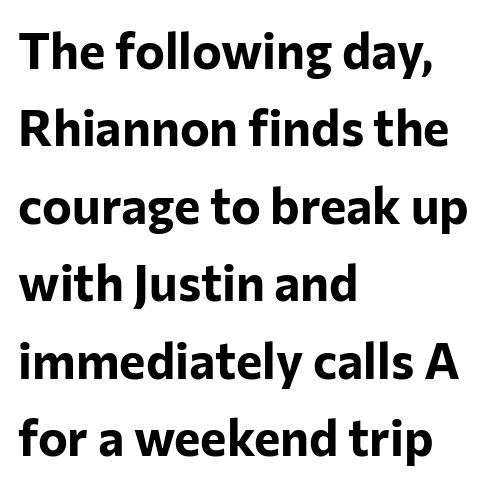
Q: Is the text bold? A: Yes.
Q: Is the text italic (slanted)? A: No, it is upright.
Q: Is the typeface a serif or a sans-serif typeface? A: Sans-serif.
Q: Is the text underlined? A: No.
Q: How is the paragraph aligned? A: Left-aligned.
Q: Is the spacing between letters normal or unusually wide? A: Normal.
Q: Is the spacing between lines tight, normal or loose? A: Normal.
Q: Width (condensed, normal, or wide)? A: Normal.
Q: Stroke contrast? A: Low.
Q: x-height? A: Medium.
Q: Monospaced? A: No.
